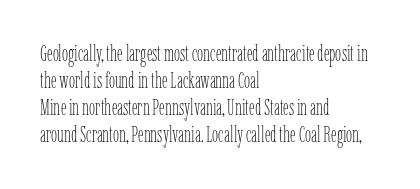
Q: Is the text bold? A: No.
Q: Is the text italic (slanted)? A: No, it is upright.
Q: Is the text underlined? A: No.
Q: How is the paragraph aligned? A: Left-aligned.
Q: Is the spacing between letters normal or unusually wide? A: Normal.
